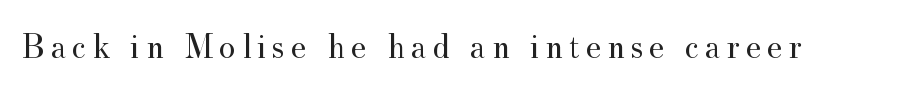
Q: Is the text bold? A: No.
Q: Is the text italic (slanted)? A: No, it is upright.
Q: Is the typeface a serif or a sans-serif typeface? A: Serif.
Q: Is the text underlined? A: No.
Q: Width (condensed, normal, or wide)? A: Normal.
Q: Stroke contrast? A: Medium.
Q: x-height? A: Small.
Q: Monospaced? A: No.
